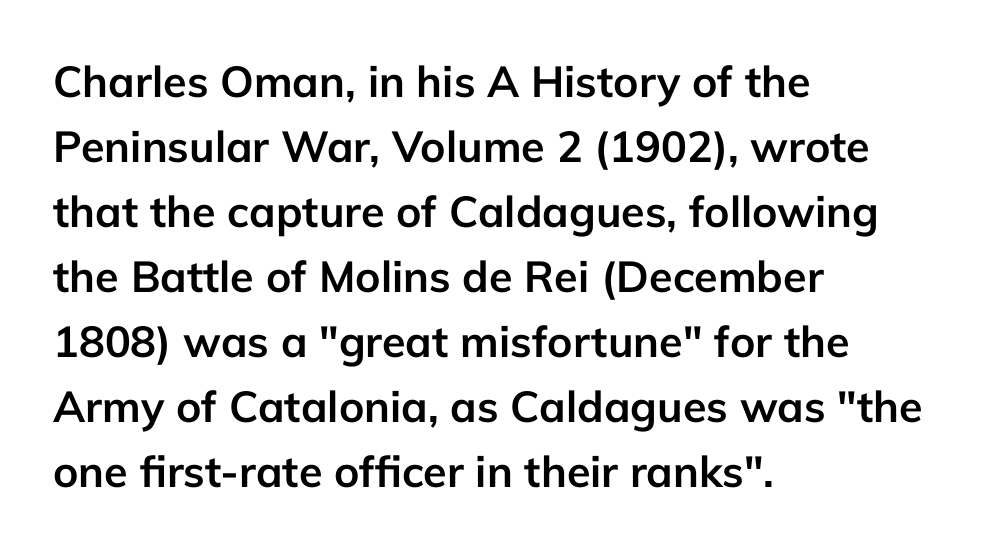
The block of text has a typical density, with ordinary space between rows. Examine the stroke ends and you'll find no serifs. Unlike italic type, these characters show no tilt at all. The letters advance in unequal steps, a hallmark of proportional type. Caption: standard tracking, unaltered. Clear beneath every line of the passage.
